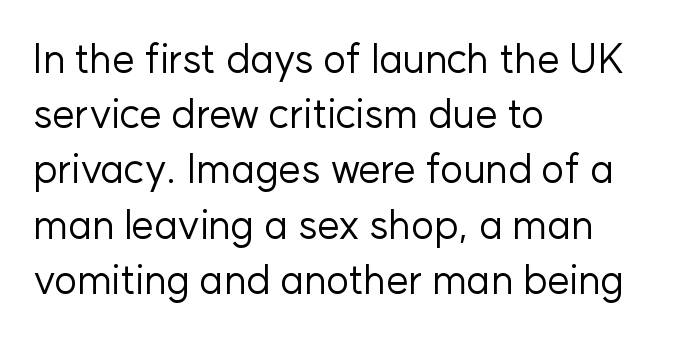
Q: Is the text bold? A: No.
Q: Is the text italic (slanted)? A: No, it is upright.
Q: Is the typeface a serif or a sans-serif typeface? A: Sans-serif.
Q: Is the text underlined? A: No.
Q: How is the paragraph aligned? A: Left-aligned.
Q: Is the spacing between letters normal or unusually wide? A: Normal.
Q: Is the spacing between lines tight, normal or loose? A: Normal.
Q: Width (condensed, normal, or wide)? A: Normal.
Q: Stroke contrast? A: Low.
Q: x-height? A: Medium.
Q: Monospaced? A: No.
